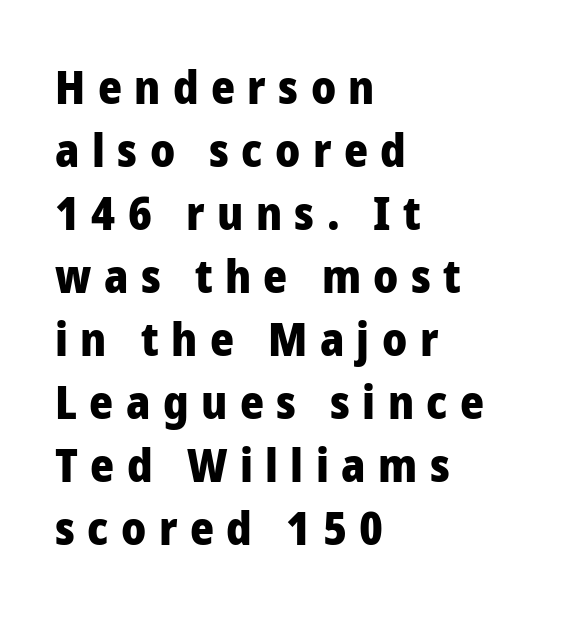
The image shows 46 px heavy sans-serif type, upright; set left-aligned, normal line spacing (1.37x), unusually wide letter spacing (+0.27 em), not underlined; low stroke contrast and a medium x-height.
